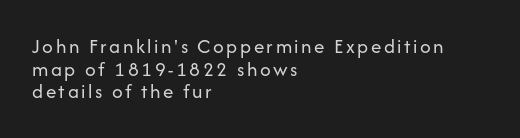
The image shows 21 px text type, upright; set left-aligned, tight line spacing (1.08x), not underlined.
